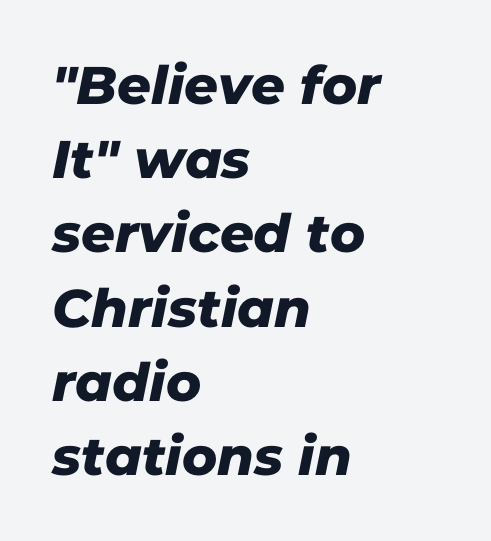
Q: Is the typeface a serif or a sans-serif typeface? A: Sans-serif.
Q: Is the text underlined? A: No.
Q: How is the paragraph aligned? A: Left-aligned.
Q: Is the spacing between letters normal or unusually wide? A: Normal.
Q: Is the spacing between lines tight, normal or loose? A: Normal.
Q: Width (condensed, normal, or wide)? A: Normal.
Q: Stroke contrast? A: Low.
Q: x-height? A: Medium.
Q: Monospaced? A: No.
